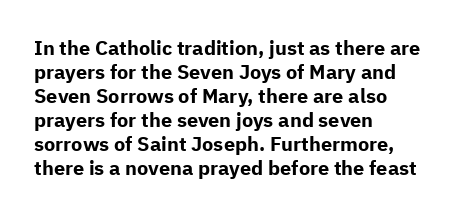
Q: Is the text bold? A: Yes.
Q: Is the text italic (slanted)? A: No, it is upright.
Q: Is the text underlined? A: No.
Q: How is the paragraph aligned? A: Left-aligned.
Q: Is the spacing between letters normal or unusually wide? A: Normal.
